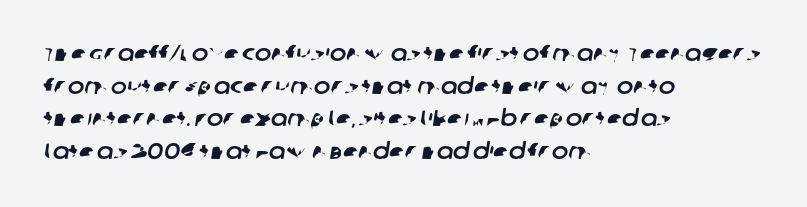
The image shows 22 px text type; set left-aligned, normal line spacing (1.48x), normal letter spacing, not underlined.
